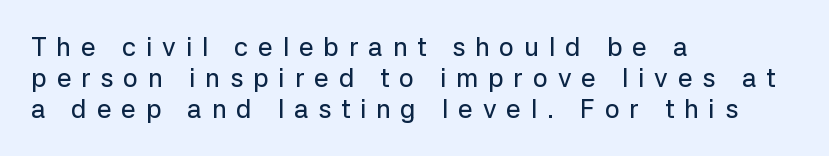
The lines are quadded left. Letter spacing: wide. The space beneath each line is pristine and unruled. The type sits square on the baseline with zero lean.
